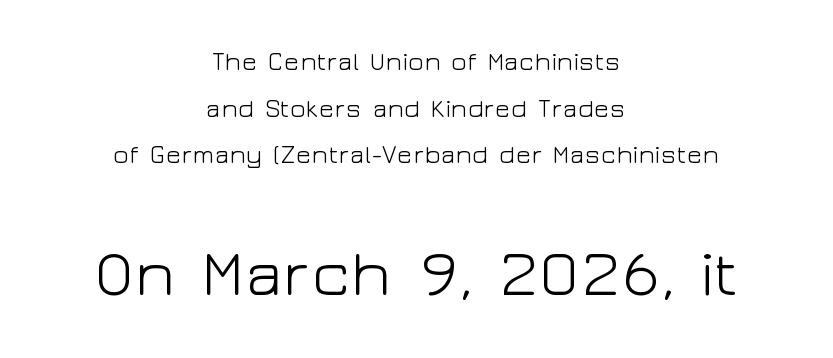
Q: Is the text bold? A: No.
Q: Is the text italic (slanted)? A: No, it is upright.
Q: Is the typeface a serif or a sans-serif typeface? A: Sans-serif.
Q: Is the text underlined? A: No.
Q: How is the paragraph aligned? A: Centered.
Q: Is the spacing between letters normal or unusually wide? A: Normal.
Q: Which block of text is set in a larger size, the first (top) or the second (bottom)? A: The second (bottom) one.
Q: Width (condensed, normal, or wide)? A: Wide.
Q: Stroke contrast? A: Low.
Q: x-height? A: Medium.
Q: Monospaced? A: No.
